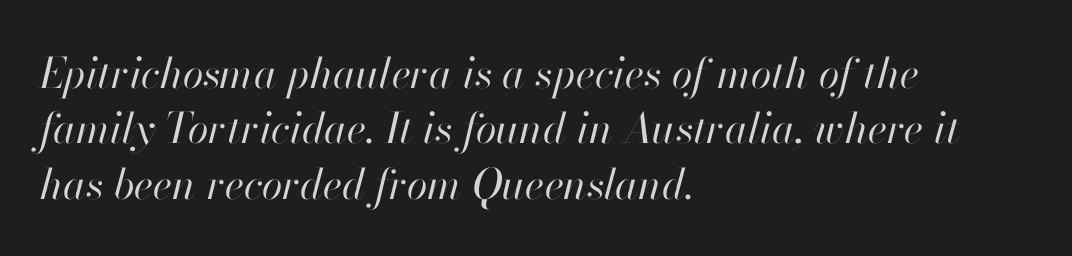
The image shows 42 px regular-weight type, italic (leaning right); set left-aligned, normal line spacing (1.32x), normal letter spacing, not underlined; high stroke contrast and a small x-height.
